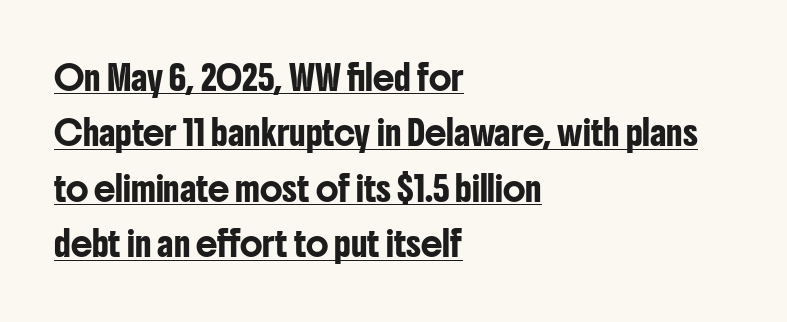
Q: Is the text italic (slanted)? A: No, it is upright.
Q: Is the text underlined? A: Yes.
Q: How is the paragraph aligned? A: Left-aligned.
Q: Is the spacing between letters normal or unusually wide? A: Normal.
Q: Is the spacing between lines tight, normal or loose? A: Loose.
